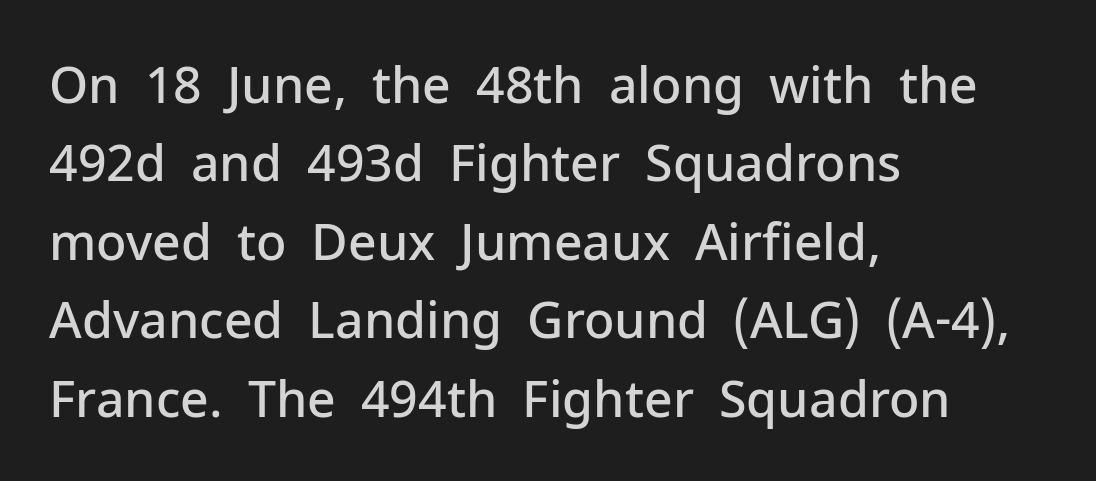
Q: Is the text bold? A: Semi-bold.
Q: Is the text italic (slanted)? A: No, it is upright.
Q: Is the typeface a serif or a sans-serif typeface? A: Sans-serif.
Q: Is the text underlined? A: No.
Q: How is the paragraph aligned? A: Left-aligned.
Q: Is the spacing between letters normal or unusually wide? A: Normal.
Q: Is the spacing between lines tight, normal or loose? A: Normal.
Q: Width (condensed, normal, or wide)? A: Normal.
Q: Stroke contrast? A: Low.
Q: x-height? A: Medium.
Q: Monospaced? A: No.
